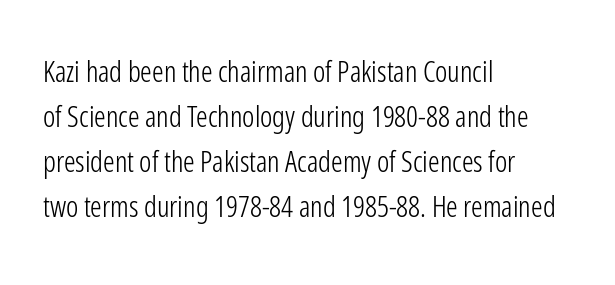
The image shows 29 px light, condensed sans-serif type, upright; set left-aligned, normal line spacing (1.55x), normal letter spacing, not underlined; low stroke contrast and a medium x-height.
